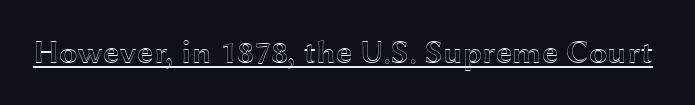
Posture: straight, roman, zero tilt. The face used here is rendered with its standard letterfit. This sample carries an underscore along the baseline area. This sample has the flowing, uneven cadence of proportional lettering.
